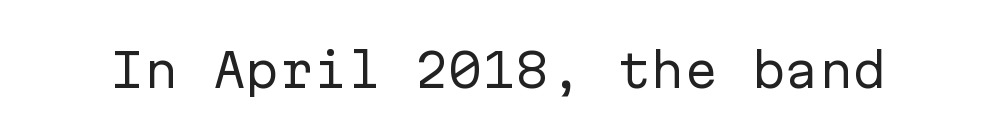
The image shows 45 px regular-weight sans-serif type, upright, monospaced; set normal letter spacing, not underlined; low stroke contrast and a medium x-height.
